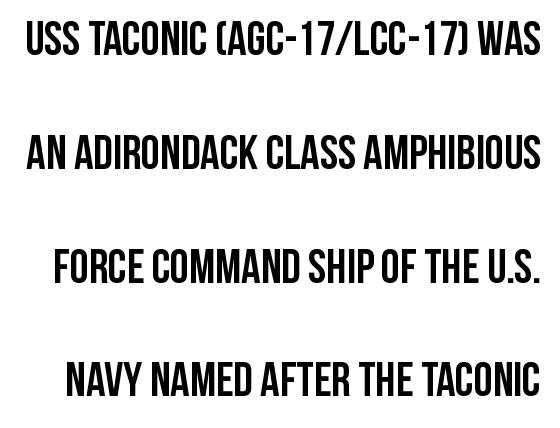
{"serif": "no", "italic": "no", "bold": "yes", "weight": "semibold", "width": "condensed", "stroke_contrast": "low", "x_height": "large", "monospaced": "no", "underline": "no", "line_spacing": "loose", "line_spacing_ratio": 2.37, "letter_spacing": "normal", "letter_spacing_em": 0.0, "glyph_px": 48}
